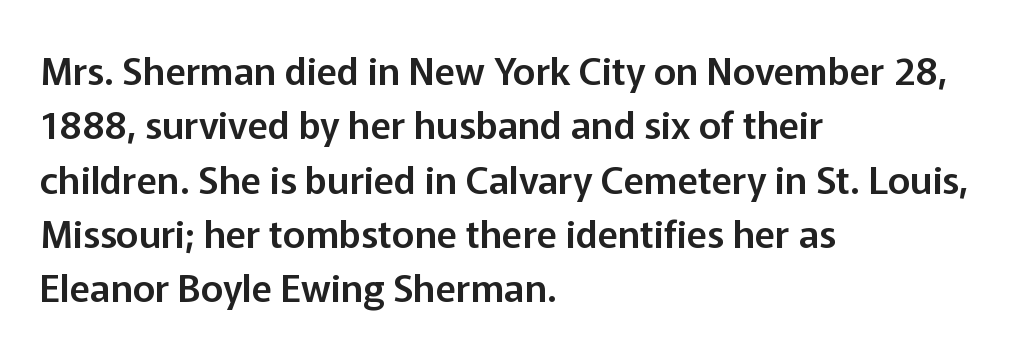
The image shows 38 px sans-serif type, upright; set left-aligned, normal line spacing (1.43x), normal letter spacing, not underlined; low stroke contrast and a medium x-height.
